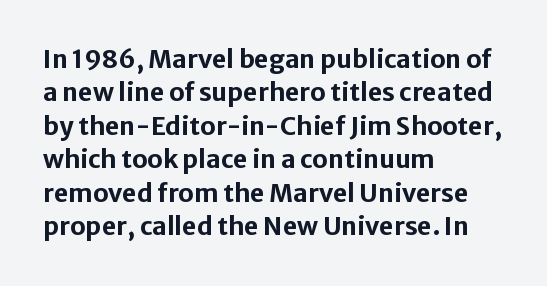
The image shows 25 px bold type, upright; set left-aligned, normal line spacing (1.34x), normal letter spacing, not underlined.
